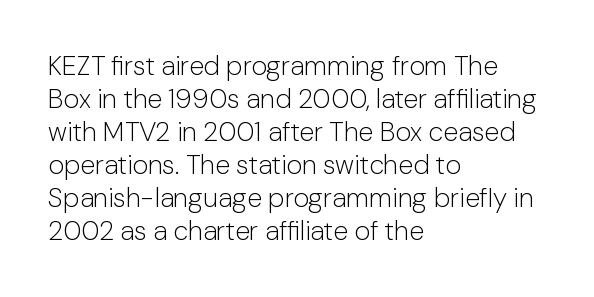
{"italic": "no", "bold": "no", "underline": "no", "align": "left", "line_spacing_ratio": 1.22, "letter_spacing": "normal", "letter_spacing_em": 0.0, "glyph_px": 27}
